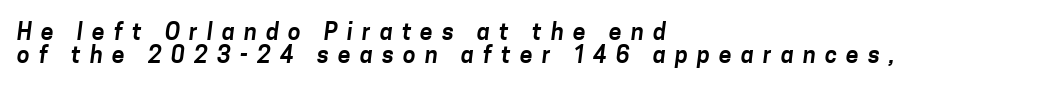
{"underline": "no", "align": "left", "line_spacing": "tight", "line_spacing_ratio": 0.98, "letter_spacing": "wide", "letter_spacing_em": 0.4, "glyph_px": 23}
